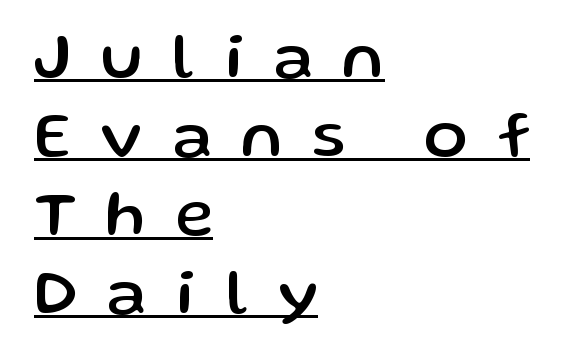
Q: Is the text italic (slanted)? A: No, it is upright.
Q: Is the typeface a serif or a sans-serif typeface? A: Sans-serif.
Q: Is the text underlined? A: Yes.
Q: How is the paragraph aligned? A: Left-aligned.
Q: Is the spacing between letters normal or unusually wide? A: Unusually wide.
Q: Width (condensed, normal, or wide)? A: Normal.
Q: Stroke contrast? A: Low.
Q: x-height? A: Medium.
Q: Monospaced? A: No.
